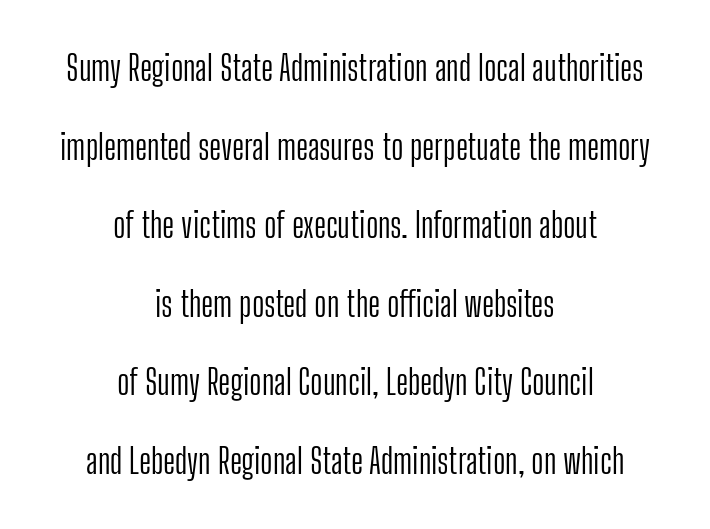
The image shows 34 px light, condensed sans-serif type, upright; set centered, loose line spacing (2.31x), normal letter spacing, not underlined; low stroke contrast and a medium x-height.
